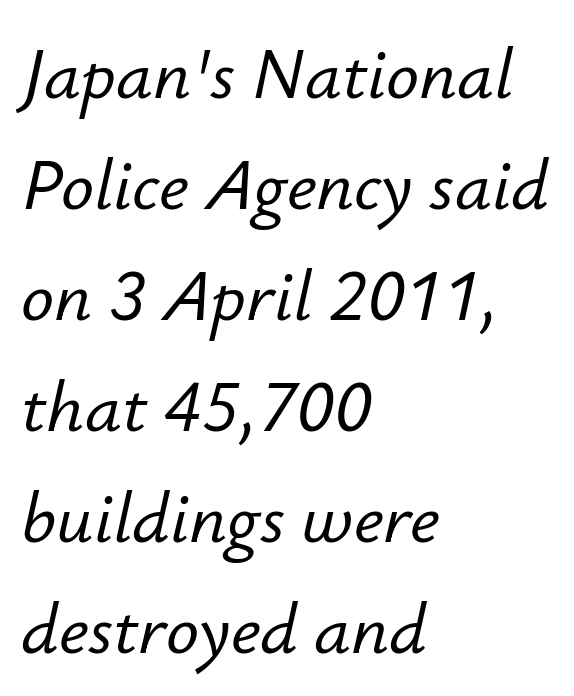
Q: Is the text italic (slanted)? A: Yes, it leans right by about 12 degrees.
Q: Is the text underlined? A: No.
Q: How is the paragraph aligned? A: Left-aligned.
Q: Is the spacing between letters normal or unusually wide? A: Normal.
Q: Is the spacing between lines tight, normal or loose? A: Normal.
Q: Width (condensed, normal, or wide)? A: Normal.
Q: Stroke contrast? A: Low.
Q: x-height? A: Small.
Q: Monospaced? A: No.
